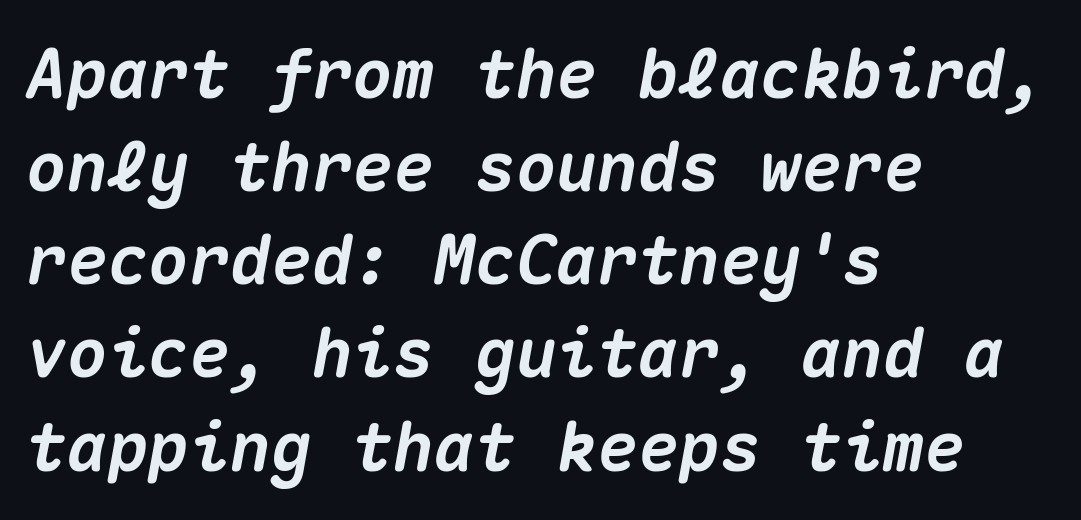
{"italic": "yes", "lean": "right", "slant_degrees": 10, "bold": "yes", "weight": "heavy", "width": "normal", "stroke_contrast": "medium", "x_height": "medium", "monospaced": "yes", "underline": "no", "align": "left", "line_spacing": "normal", "line_spacing_ratio": 1.37, "letter_spacing": "normal", "letter_spacing_em": 0.0, "glyph_px": 68}
